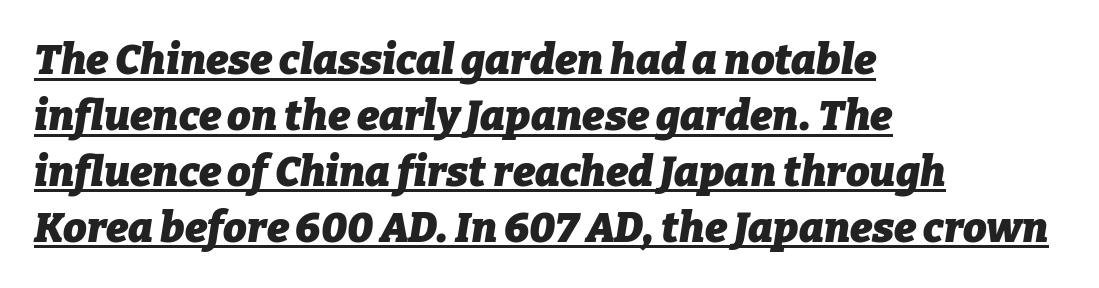
The image shows 42 px heavy type, italic (leaning right); set left-aligned, normal line spacing (1.33x), normal letter spacing, underlined; low stroke contrast and a medium x-height.
